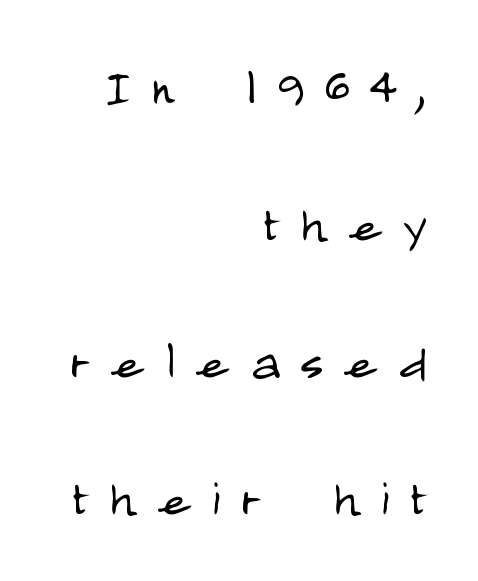
The image shows 62 px light, condensed sans-serif type, upright; set right-aligned, loose line spacing (2.21x), unusually wide letter spacing (+0.33 em), not underlined; low stroke contrast and a large x-height.
